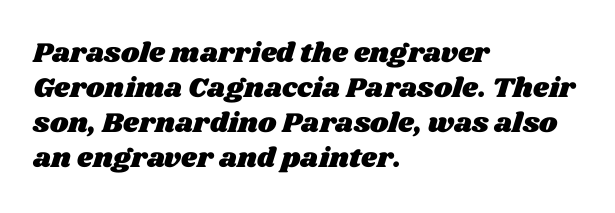
The image shows 28 px wide type; set left-aligned, normal line spacing (1.25x), normal letter spacing, not underlined; medium stroke contrast and a large x-height.
